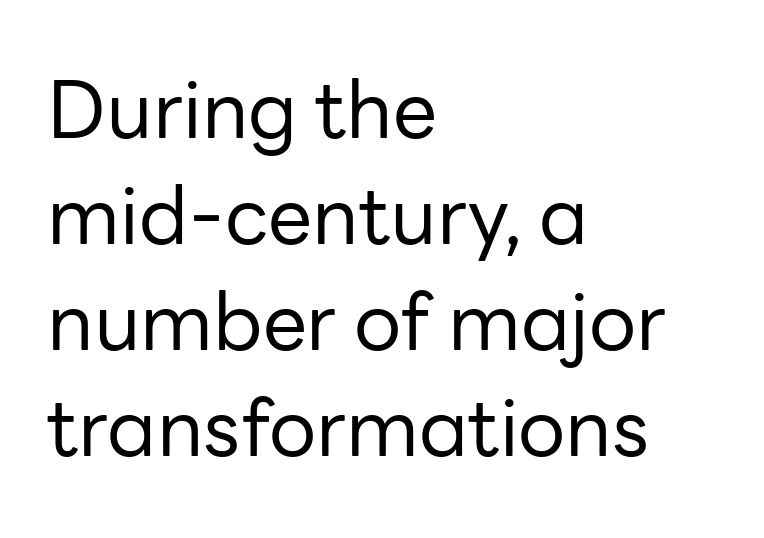
{"serif": "no", "italic": "no", "bold": "no", "weight": "regular", "width": "normal", "stroke_contrast": "low", "x_height": "medium", "monospaced": "no", "underline": "no", "align": "left", "line_spacing": "normal", "line_spacing_ratio": 1.34, "letter_spacing": "normal", "letter_spacing_em": 0.0, "glyph_px": 79}
